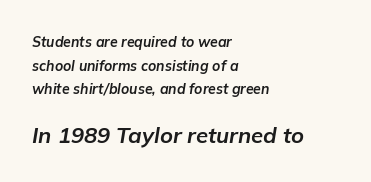
{"italic": "yes", "lean": "right", "slant_degrees": 9, "bold": "yes", "underline": "no", "align": "left", "line_spacing": "normal", "line_spacing_ratio": 1.68, "letter_spacing": "normal", "letter_spacing_em": 0.0, "larger_block": "second", "size_ratio": 1.57, "glyph_px": 22}
